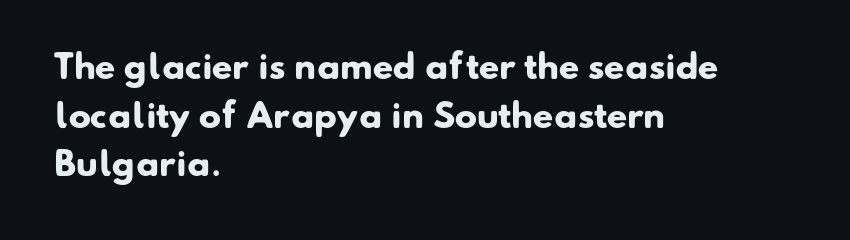
Looks like regular typesetting: each glyph gets only the width it needs. Caption: standard tracking, unaltered. Does the type have serifs? No, each stem ends abruptly. Each glyph is drawn with heavy, bold strokes. Reading down the column, the eye jumps a familiar distance to each next line.
